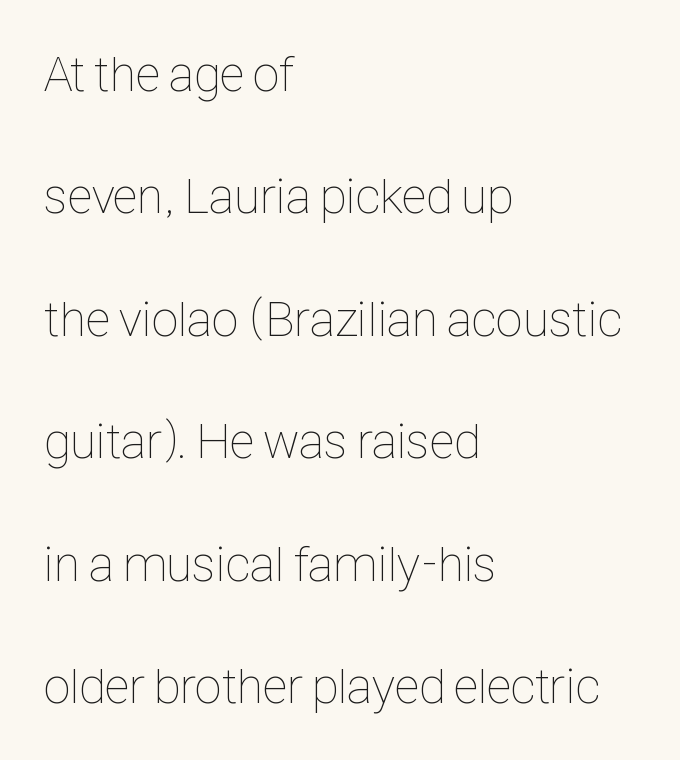
The image shows 50 px thin, condensed type, upright; set left-aligned, loose line spacing (2.45x), normal letter spacing, not underlined; low stroke contrast and a medium x-height.
